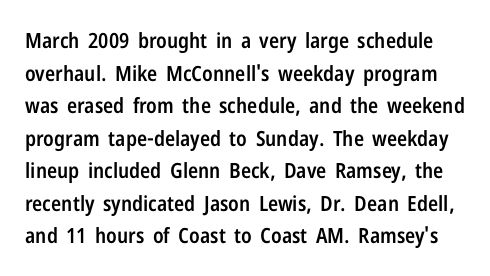
A typesetter would call this leading conventional body-copy spacing. Check the space under the baseline: it is left empty. The characters look somewhat weighty, a semibold short of true bold. The axis of the letterforms is exactly vertical. Observe the ordinary spacing: letters are neighbours, not strangers.
